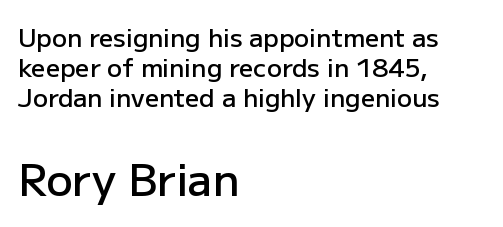
Spacing verdict: proportional, widths tailored to each character. Weight: semibold (demi). A typesetter would call this zero additional tracking. If you drew a line through each stem, it would be perfectly vertical. Whoever set this made the second block the dominant, larger element.
